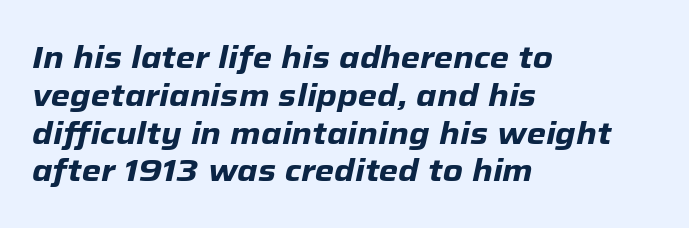
{"italic": "yes", "lean": "right", "slant_degrees": 12, "bold": "yes", "weight": "heavy", "width": "normal", "stroke_contrast": "low", "x_height": "medium", "monospaced": "no", "underline": "no", "align": "left", "line_spacing_ratio": 1.22, "letter_spacing": "normal", "letter_spacing_em": 0.0, "glyph_px": 31}
